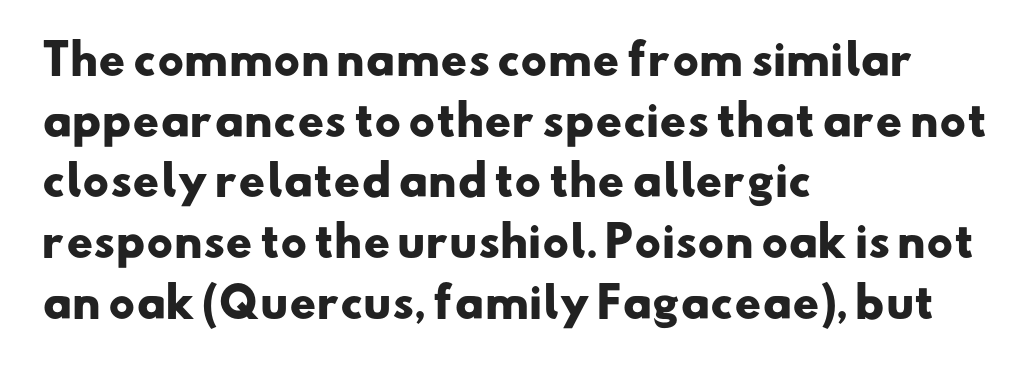
{"serif": "no", "bold": "yes", "weight": "heavy", "width": "wide", "stroke_contrast": "low", "x_height": "small", "monospaced": "no", "underline": "no", "align": "left", "line_spacing": "normal", "line_spacing_ratio": 1.48, "letter_spacing": "normal", "letter_spacing_em": 0.0, "glyph_px": 41}
